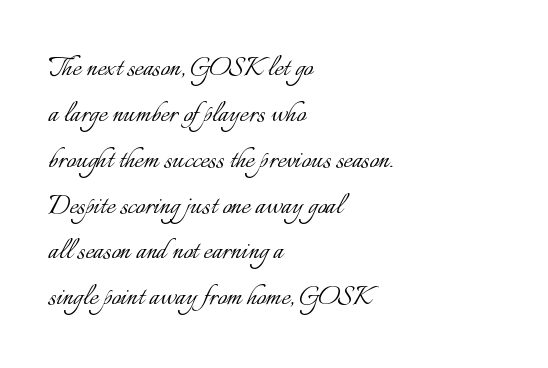
The leading is moderate, giving the passage an even texture. Underline: absent. The font sits on the lighter half of the weight spectrum, regular included. Which margin do the lines hug? The left one — the right edge is uneven.
